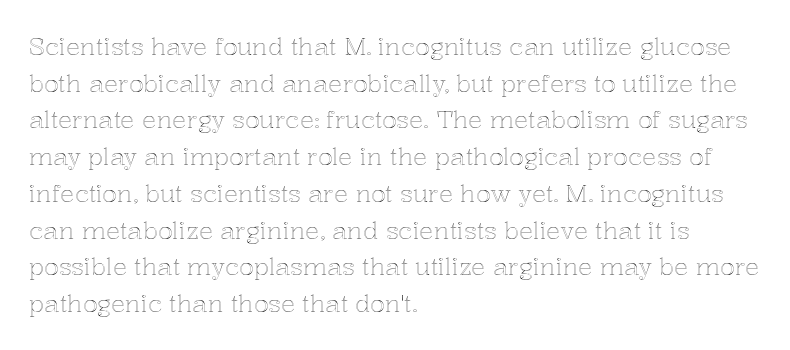
Unlike italic type, these characters show no tilt at all. Glyph-to-glyph distance matches everyday printed text. The line-height multiplier appears to be the usual default. The rag falls on the right side of this text block.
